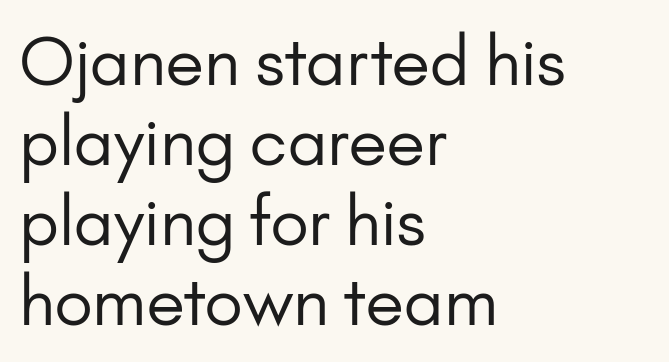
{"serif": "no", "italic": "no", "bold": "no", "weight": "regular", "width": "normal", "stroke_contrast": "low", "x_height": "small", "monospaced": "no", "underline": "no", "align": "left", "line_spacing_ratio": 1.21, "letter_spacing": "normal", "letter_spacing_em": 0.0, "glyph_px": 66}
